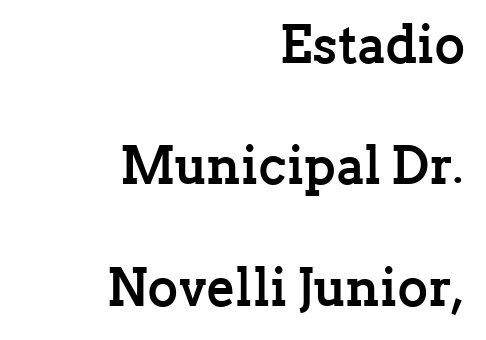
{"serif": "yes", "italic": "no", "bold": "yes", "weight": "semibold", "width": "normal", "stroke_contrast": "low", "x_height": "medium", "monospaced": "no", "underline": "no", "align": "right", "line_spacing": "loose", "line_spacing_ratio": 2.29, "letter_spacing": "normal", "letter_spacing_em": 0.0, "glyph_px": 53}
